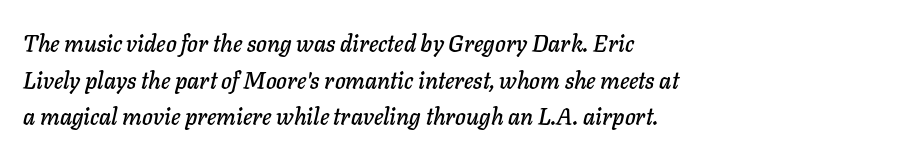
The image shows 23 px text type, italic (leaning right); set left-aligned, normal line spacing (1.59x), normal letter spacing, not underlined.
